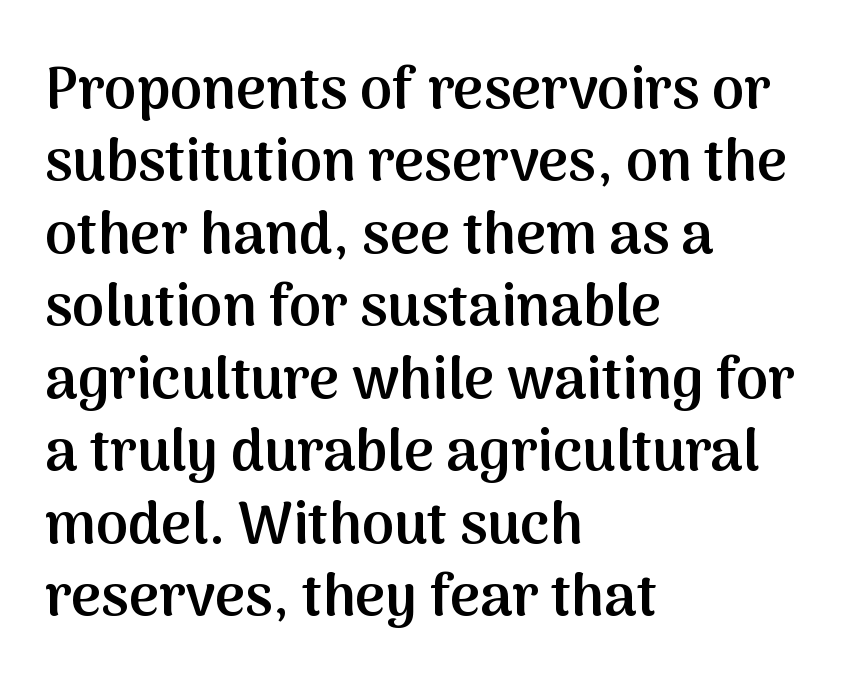
Q: Is the text bold? A: Semi-bold.
Q: Is the text italic (slanted)? A: No, it is upright.
Q: Is the typeface a serif or a sans-serif typeface? A: Sans-serif.
Q: Is the text underlined? A: No.
Q: How is the paragraph aligned? A: Left-aligned.
Q: Is the spacing between letters normal or unusually wide? A: Normal.
Q: Is the spacing between lines tight, normal or loose? A: Normal.
Q: Width (condensed, normal, or wide)? A: Normal.
Q: Stroke contrast? A: Medium.
Q: x-height? A: Medium.
Q: Monospaced? A: No.
